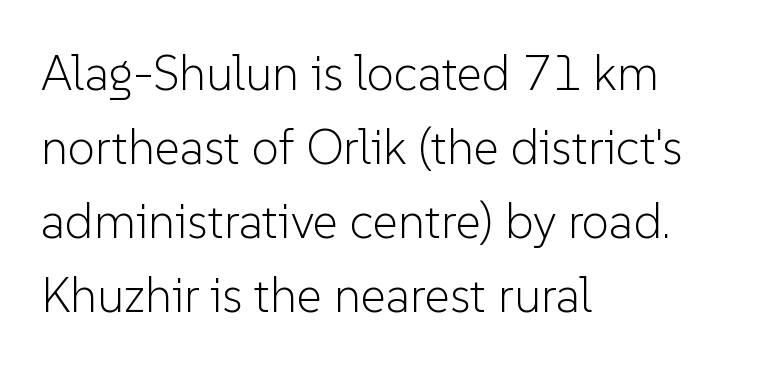
Q: Is the text bold? A: No.
Q: Is the text italic (slanted)? A: No, it is upright.
Q: Is the typeface a serif or a sans-serif typeface? A: Sans-serif.
Q: Is the text underlined? A: No.
Q: How is the paragraph aligned? A: Left-aligned.
Q: Is the spacing between letters normal or unusually wide? A: Normal.
Q: Is the spacing between lines tight, normal or loose? A: Normal.
Q: Width (condensed, normal, or wide)? A: Normal.
Q: Stroke contrast? A: Low.
Q: x-height? A: Medium.
Q: Monospaced? A: No.
